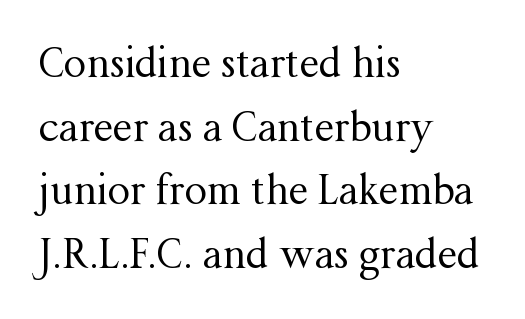
{"serif": "yes", "italic": "no", "bold": "no", "weight": "regular", "width": "normal", "stroke_contrast": "medium", "x_height": "medium", "monospaced": "no", "underline": "no", "align": "left", "line_spacing": "normal", "line_spacing_ratio": 1.59, "letter_spacing": "normal", "letter_spacing_em": 0.0, "glyph_px": 40}
